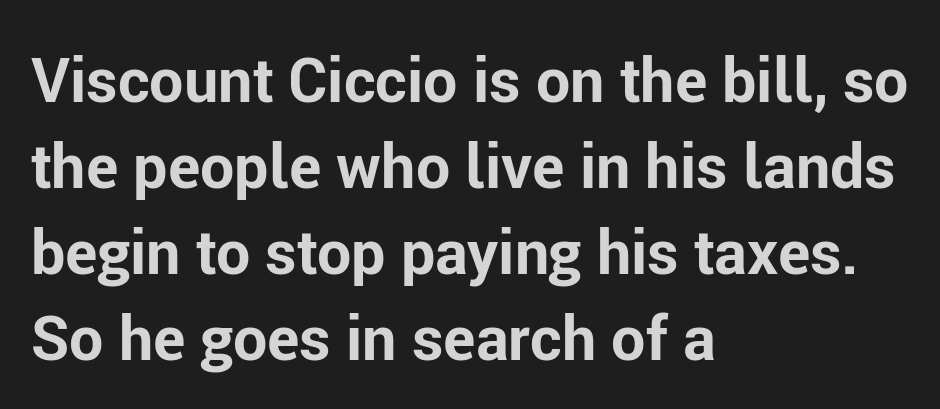
{"serif": "no", "italic": "no", "bold": "yes", "weight": "bold", "width": "normal", "stroke_contrast": "low", "x_height": "medium", "monospaced": "no", "underline": "no", "align": "left", "line_spacing": "normal", "line_spacing_ratio": 1.41, "letter_spacing": "normal", "letter_spacing_em": 0.0, "glyph_px": 61}
